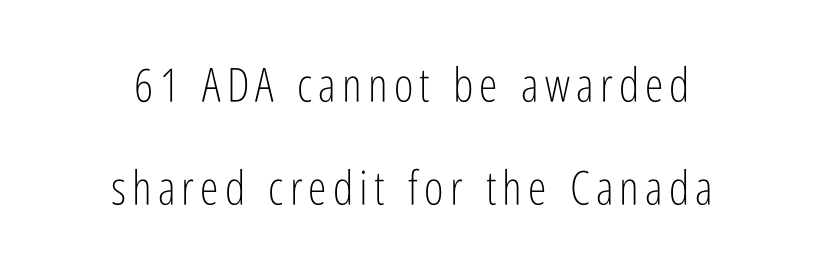
The image shows 47 px light, condensed sans-serif type, upright; set centered, loose line spacing (2.19x), not underlined; low stroke contrast and a medium x-height.
